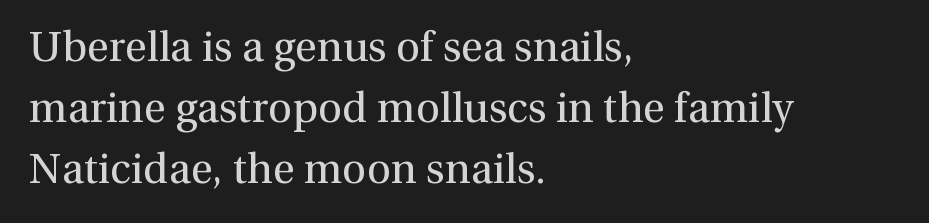
Q: Is the text bold? A: No.
Q: Is the text italic (slanted)? A: No, it is upright.
Q: Is the typeface a serif or a sans-serif typeface? A: Serif.
Q: Is the text underlined? A: No.
Q: How is the paragraph aligned? A: Left-aligned.
Q: Is the spacing between letters normal or unusually wide? A: Normal.
Q: Is the spacing between lines tight, normal or loose? A: Normal.
Q: Width (condensed, normal, or wide)? A: Normal.
Q: x-height? A: Medium.
Q: Monospaced? A: No.
